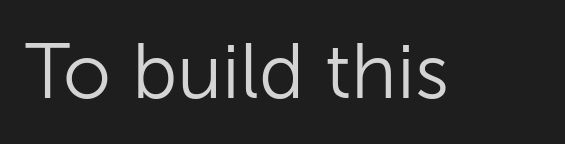
The image shows 77 px light sans-serif type, upright; set normal letter spacing, not underlined; low stroke contrast and a medium x-height.
